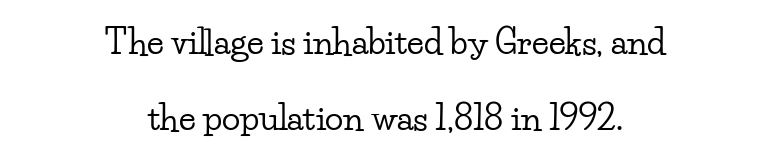
The letters carry serifs — small finishing strokes at the ends of their stems. Glyph-to-glyph distance matches everyday printed text. The face used here is proportionally spaced, like ordinary book or web type. The passage shown stacks its lines with a broad gap.
